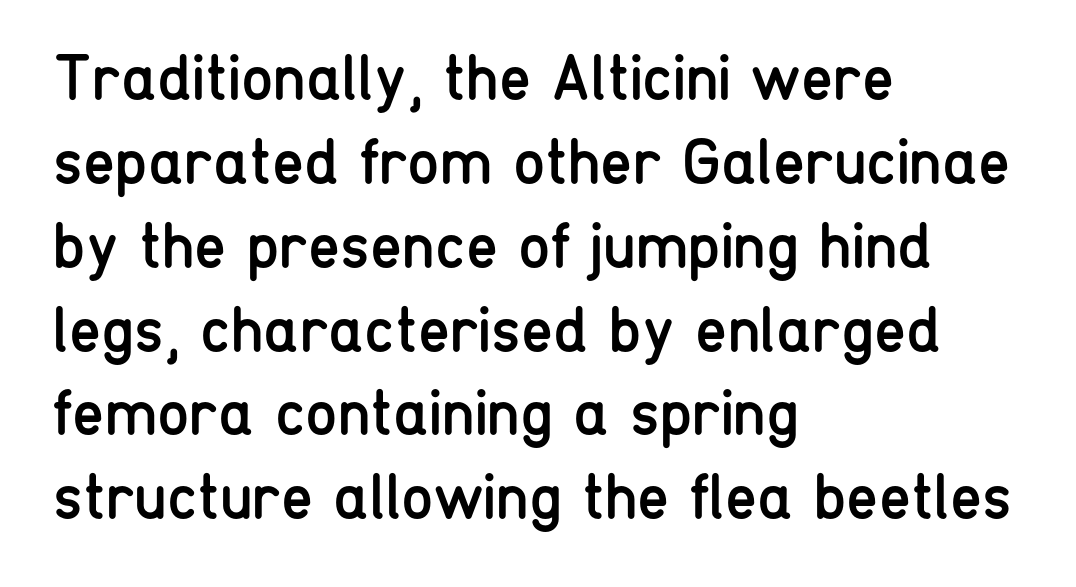
All the whitespace from short lines collects on the right. Nope, not italic — everything's standing straight. Just letters on the line, the space beneath them empty. These lines keep a tight, regular rhythm from letter to letter.
